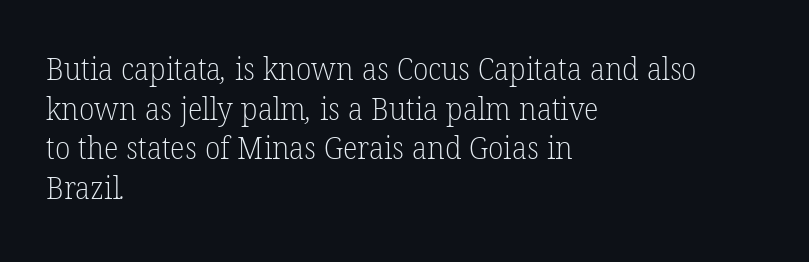
In CSS terms this would be text-align: left. Here the glyphs are tracked normally, forming tight word shapes. The lines sit at an ordinary, default distance from one another. This rendering features lettering with no underline. The rendering uses natural spacing where letterforms have individual widths. Each stroke keeps to a modest, everyday thickness or less.
